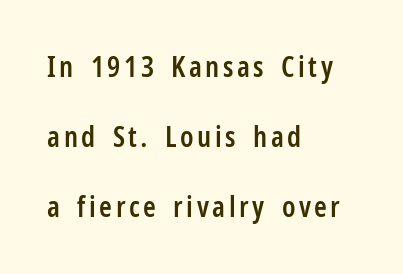
Q: Is the text bold? A: Semi-bold.
Q: Is the text italic (slanted)? A: No, it is upright.
Q: Is the typeface a serif or a sans-serif typeface? A: Sans-serif.
Q: Is the text underlined? A: No.
Q: How is the paragraph aligned? A: Left-aligned.
Q: Is the spacing between lines tight, normal or loose? A: Loose.
Q: Width (condensed, normal, or wide)? A: Condensed.
Q: Stroke contrast? A: Low.
Q: x-height? A: Medium.
Q: Monospaced? A: No.
